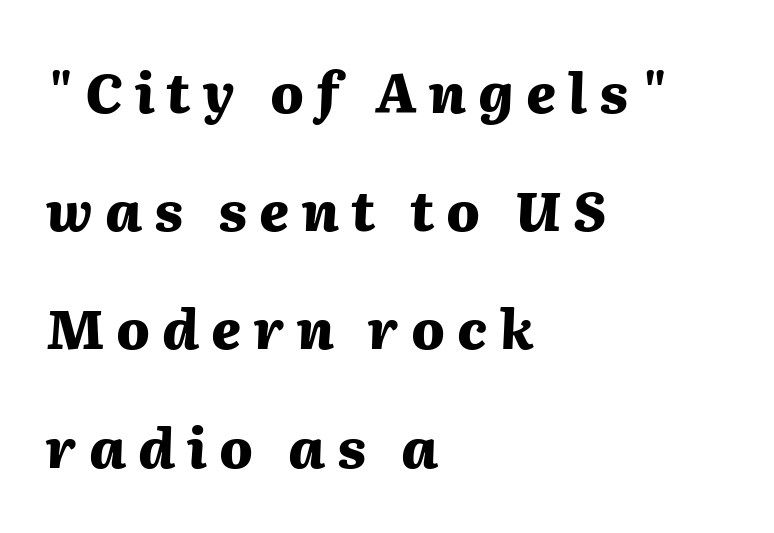
Q: Is the text bold? A: Yes.
Q: Is the text italic (slanted)? A: Yes, it leans right by about 2 degrees.
Q: Is the text underlined? A: No.
Q: How is the paragraph aligned? A: Left-aligned.
Q: Is the spacing between letters normal or unusually wide? A: Unusually wide.
Q: Is the spacing between lines tight, normal or loose? A: Loose.
Q: Width (condensed, normal, or wide)? A: Normal.
Q: Stroke contrast? A: Medium.
Q: x-height? A: Medium.
Q: Monospaced? A: No.
